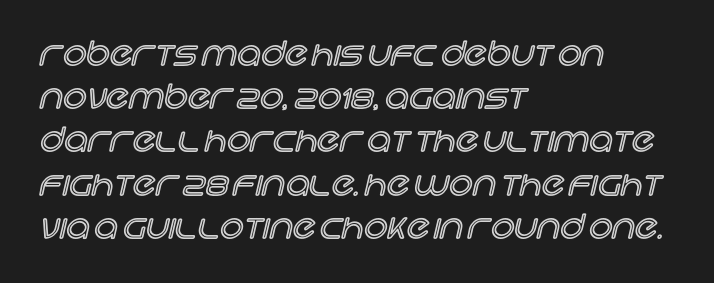
{"width": "normal", "x_height": "large", "monospaced": "no", "underline": "no", "align": "left", "line_spacing": "normal", "line_spacing_ratio": 1.31, "letter_spacing": "normal", "letter_spacing_em": 0.0, "glyph_px": 33}
